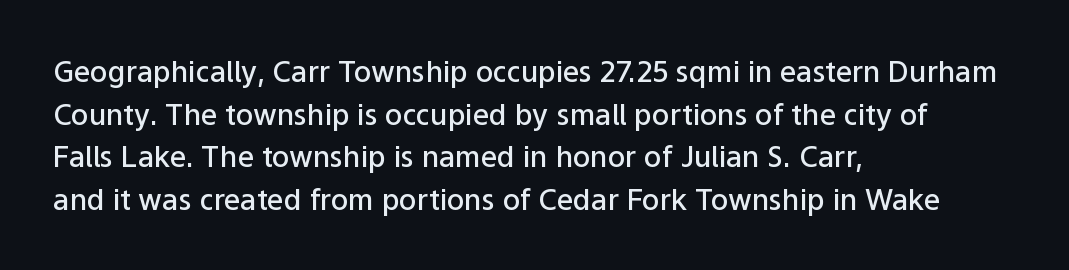
Short and long lines alike share a common starting point at left. The letters stand straight up with perfectly vertical stems. What weight is shown? A semibold, between regular and bold. Standard letterfit; no display-style spreading of the glyphs.
